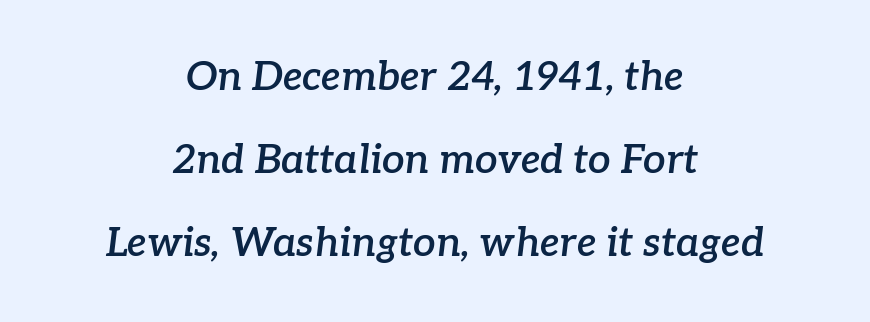
Is the type slanted? Yes — the strokes lean at a clear angle. Underlining? Definitely not there. These lines are rendered in a variable-pitch font. The characters look somewhat weighty, a semibold short of true bold.
